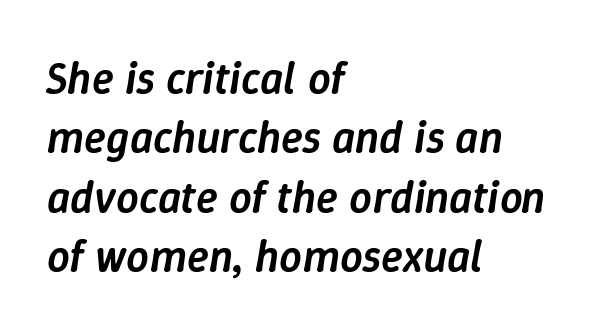
The image shows 45 px semibold type, italic (leaning right); set left-aligned, normal line spacing (1.32x), normal letter spacing, not underlined; low stroke contrast and a medium x-height.
